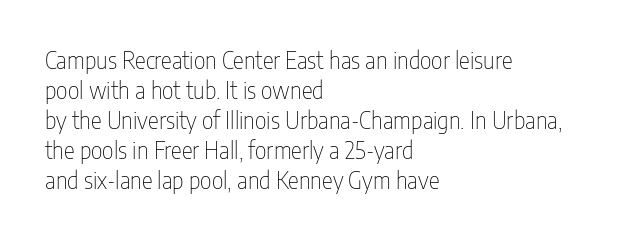
{"italic": "no", "bold": "no", "underline": "no", "align": "left", "line_spacing": "normal", "line_spacing_ratio": 1.3, "letter_spacing": "normal", "letter_spacing_em": 0.0, "glyph_px": 23}
